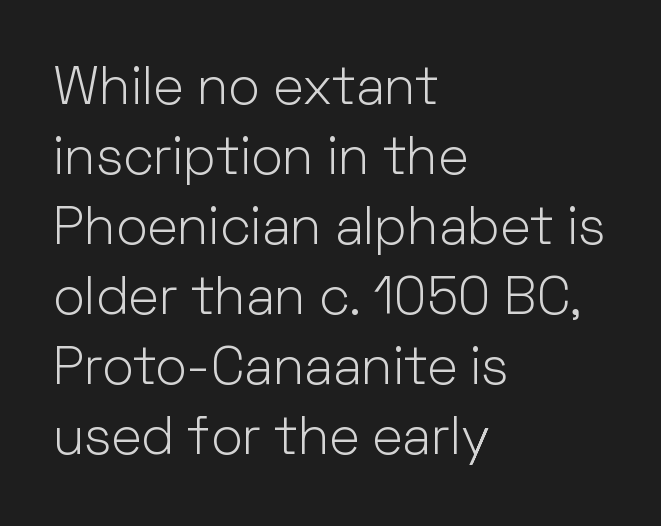
{"serif": "no", "italic": "no", "bold": "no", "weight": "light", "width": "normal", "stroke_contrast": "low", "x_height": "medium", "monospaced": "no", "underline": "no", "align": "left", "line_spacing": "normal", "line_spacing_ratio": 1.32, "letter_spacing": "normal", "letter_spacing_em": 0.0, "glyph_px": 53}
